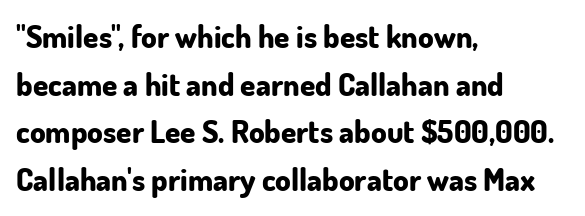
The image shows 31 px bold sans-serif type, upright; set left-aligned, normal line spacing (1.54x), normal letter spacing, not underlined; low stroke contrast and a small x-height.
